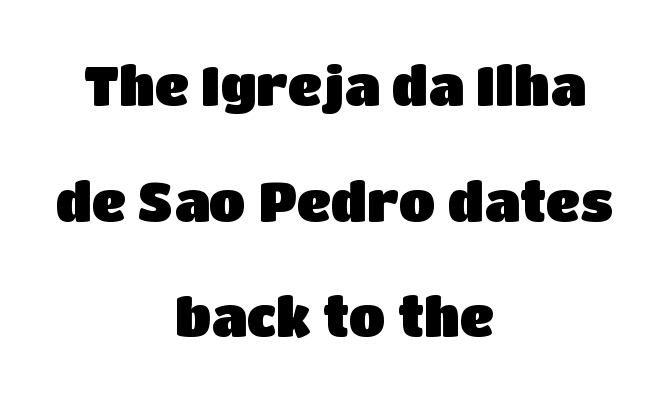
If you measured baseline to baseline, you'd find a long distance. Typeset on center — no edge is straight. Unmarked baselines from the first word to the last. Every stem runs plumb, perpendicular to the baseline. Varying glyph widths throughout — classic text-font behaviour.
